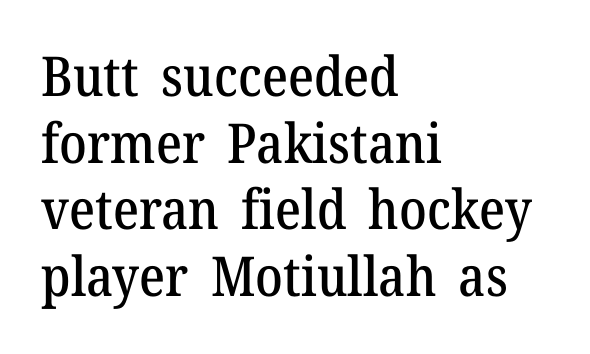
The image shows 55 px serif type, upright; set left-aligned, line spacing 1.21x, normal letter spacing, not underlined; medium stroke contrast and a medium x-height.
